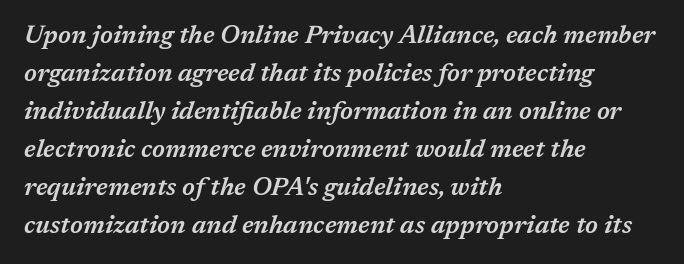
{"italic": "yes", "lean": "right", "slant_degrees": 17, "bold": "semi", "underline": "no", "align": "left", "line_spacing": "normal", "line_spacing_ratio": 1.52, "letter_spacing": "normal", "letter_spacing_em": 0.0, "glyph_px": 25}
